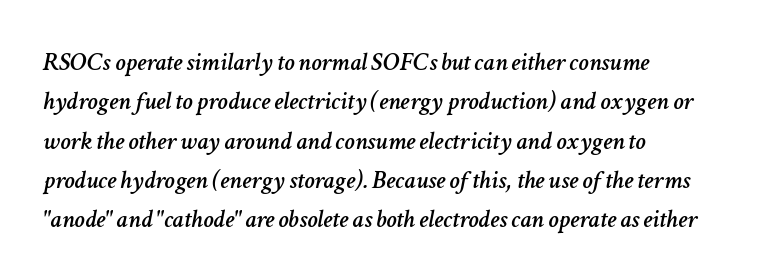
Casual observation: everything's shoved over to the left. The type is set solid horizontally, with unmodified tracking. Check under the words: just untouched page. This sample uses an oblique cut, with every glyph tilted off the vertical.
